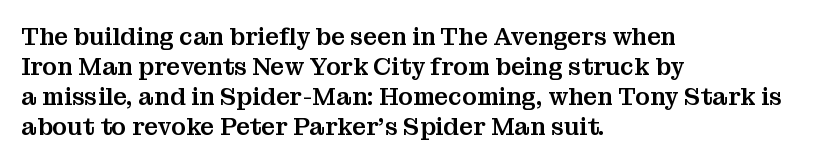
Q: Is the text italic (slanted)? A: No, it is upright.
Q: Is the text underlined? A: No.
Q: How is the paragraph aligned? A: Left-aligned.
Q: Is the spacing between letters normal or unusually wide? A: Normal.
Q: Is the spacing between lines tight, normal or loose? A: Normal.
